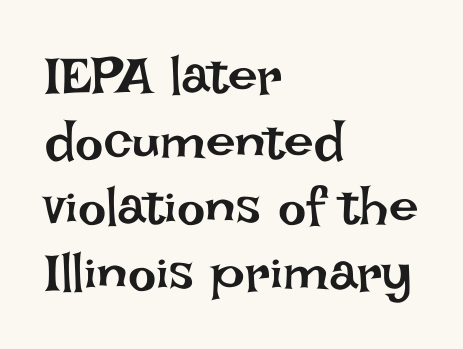
Q: Is the text bold? A: No.
Q: Is the text italic (slanted)? A: No, it is upright.
Q: Is the text underlined? A: No.
Q: How is the paragraph aligned? A: Left-aligned.
Q: Is the spacing between letters normal or unusually wide? A: Normal.
Q: Width (condensed, normal, or wide)? A: Normal.
Q: Stroke contrast? A: Low.
Q: x-height? A: Large.
Q: Monospaced? A: No.
